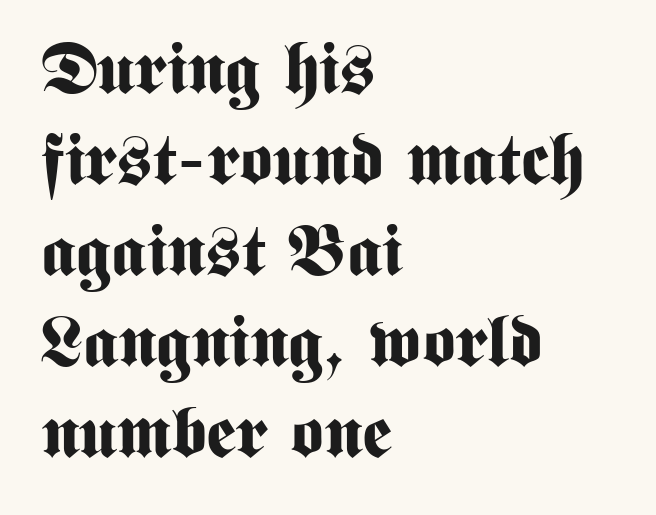
{"serif": "no", "italic": "no", "bold": "yes", "weight": "bold", "width": "condensed", "stroke_contrast": "medium", "x_height": "medium", "monospaced": "no", "underline": "no", "align": "left", "line_spacing": "normal", "line_spacing_ratio": 1.28, "letter_spacing": "normal", "letter_spacing_em": 0.0, "glyph_px": 71}
